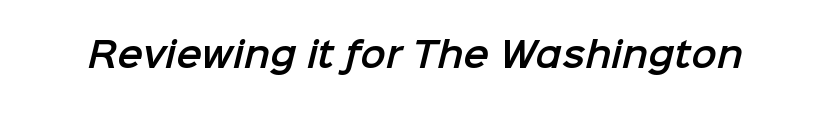
The image shows 34 px sans-serif type; set normal letter spacing, not underlined; low stroke contrast and a medium x-height.
